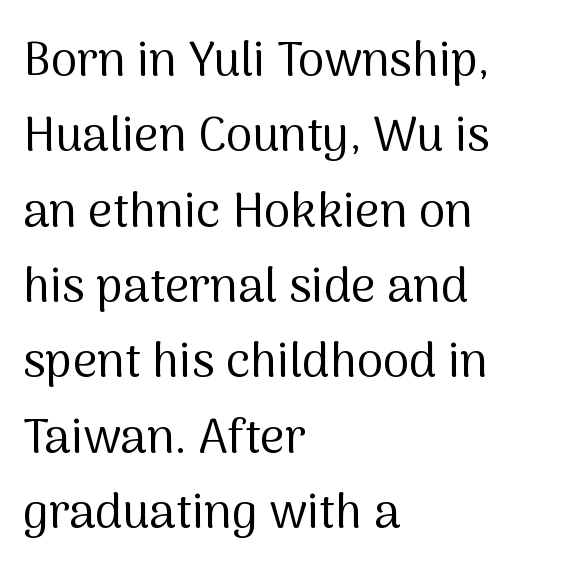
{"serif": "no", "italic": "no", "bold": "no", "weight": "regular", "width": "normal", "stroke_contrast": "medium", "x_height": "medium", "monospaced": "no", "underline": "no", "align": "left", "line_spacing": "normal", "line_spacing_ratio": 1.57, "letter_spacing": "normal", "letter_spacing_em": 0.0, "glyph_px": 48}
